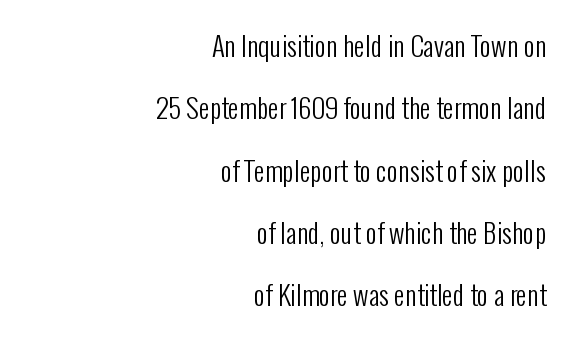
{"italic": "no", "bold": "no", "underline": "no", "align": "right", "line_spacing": "loose", "line_spacing_ratio": 2.31, "letter_spacing": "normal", "letter_spacing_em": 0.0, "glyph_px": 27}
